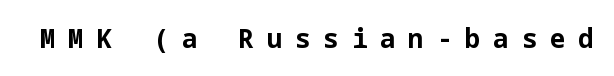
{"italic": "no", "bold": "yes", "underline": "no", "letter_spacing": "wide", "letter_spacing_em": 0.49, "glyph_px": 26}
